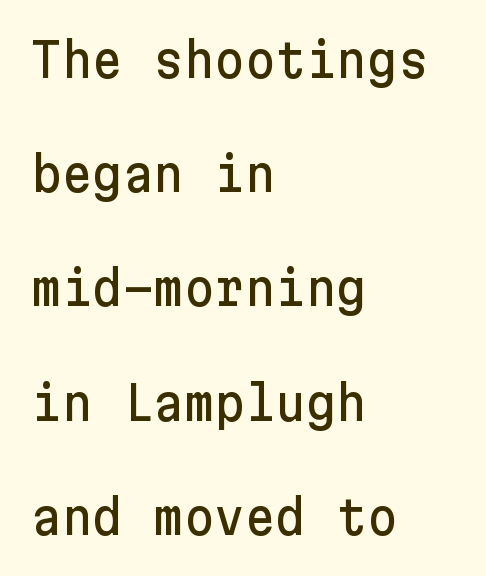
{"serif": "no", "italic": "no", "width": "normal", "stroke_contrast": "low", "x_height": "medium", "underline": "no", "align": "left", "line_spacing": "loose", "line_spacing_ratio": 2.43, "letter_spacing": "normal", "letter_spacing_em": 0.0, "glyph_px": 47}
